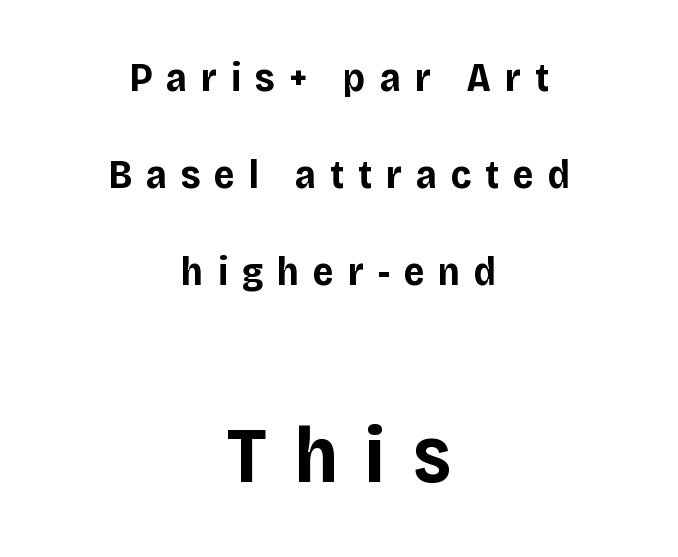
{"serif": "no", "italic": "no", "bold": "yes", "weight": "bold", "width": "normal", "stroke_contrast": "low", "x_height": "large", "monospaced": "no", "underline": "no", "align": "center", "line_spacing": "loose", "line_spacing_ratio": 2.43, "letter_spacing": "wide", "letter_spacing_em": 0.35, "larger_block": "second", "size_ratio": 1.98, "glyph_px": 79}
